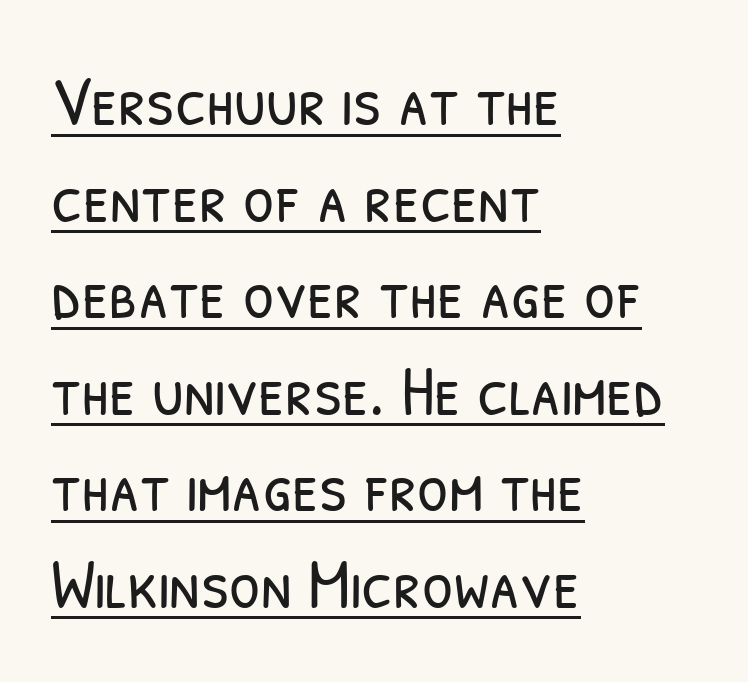
Q: Is the text bold? A: No.
Q: Is the typeface a serif or a sans-serif typeface? A: Sans-serif.
Q: Is the text underlined? A: Yes.
Q: How is the paragraph aligned? A: Left-aligned.
Q: Is the spacing between letters normal or unusually wide? A: Normal.
Q: Is the spacing between lines tight, normal or loose? A: Normal.
Q: Width (condensed, normal, or wide)? A: Condensed.
Q: Stroke contrast? A: Low.
Q: x-height? A: Medium.
Q: Monospaced? A: No.
